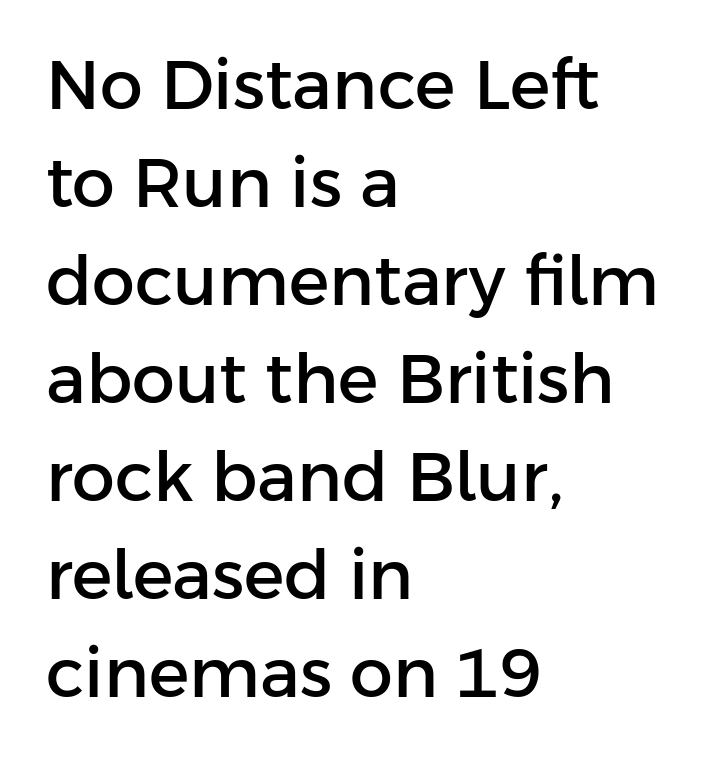
{"serif": "no", "italic": "no", "width": "normal", "stroke_contrast": "low", "x_height": "medium", "monospaced": "no", "underline": "no", "align": "left", "line_spacing": "normal", "line_spacing_ratio": 1.44, "letter_spacing": "normal", "letter_spacing_em": 0.0, "glyph_px": 68}
